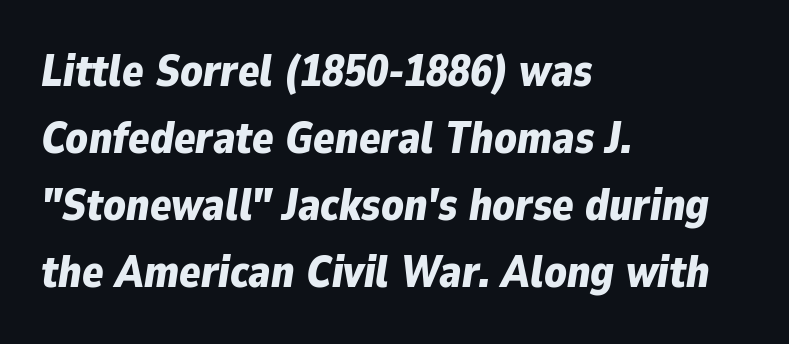
Q: Is the text bold? A: Yes.
Q: Is the text italic (slanted)? A: Yes, it leans right by about 9 degrees.
Q: Is the text underlined? A: No.
Q: How is the paragraph aligned? A: Left-aligned.
Q: Is the spacing between letters normal or unusually wide? A: Normal.
Q: Is the spacing between lines tight, normal or loose? A: Normal.
Q: Width (condensed, normal, or wide)? A: Normal.
Q: Stroke contrast? A: Low.
Q: x-height? A: Medium.
Q: Monospaced? A: No.
